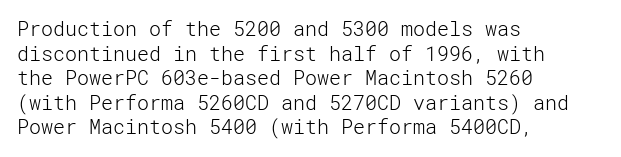
{"italic": "no", "bold": "no", "underline": "no", "align": "left", "line_spacing_ratio": 1.23, "letter_spacing": "normal", "letter_spacing_em": 0.0, "glyph_px": 20}
